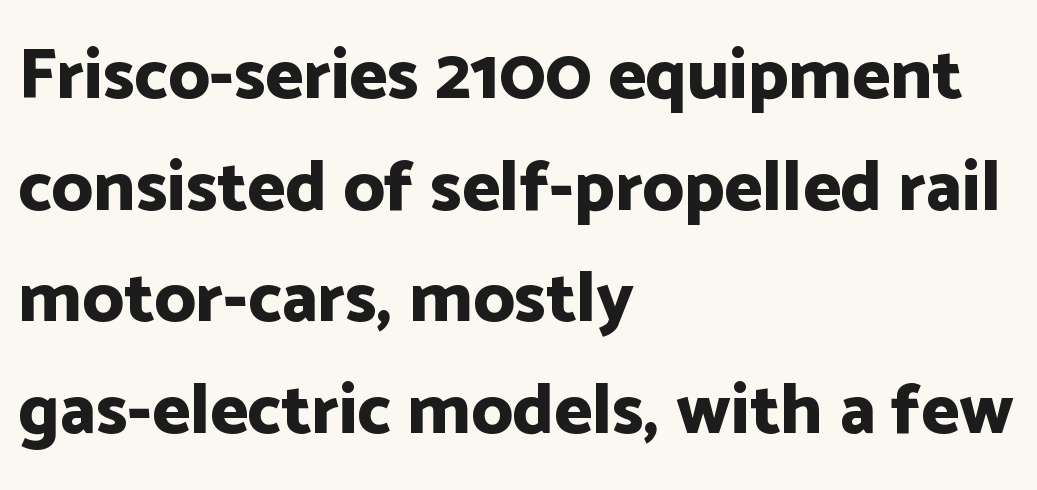
Q: Is the text bold? A: Yes.
Q: Is the text italic (slanted)? A: No, it is upright.
Q: Is the typeface a serif or a sans-serif typeface? A: Sans-serif.
Q: Is the text underlined? A: No.
Q: How is the paragraph aligned? A: Left-aligned.
Q: Is the spacing between letters normal or unusually wide? A: Normal.
Q: Is the spacing between lines tight, normal or loose? A: Normal.
Q: Width (condensed, normal, or wide)? A: Normal.
Q: Stroke contrast? A: Low.
Q: x-height? A: Medium.
Q: Monospaced? A: No.
